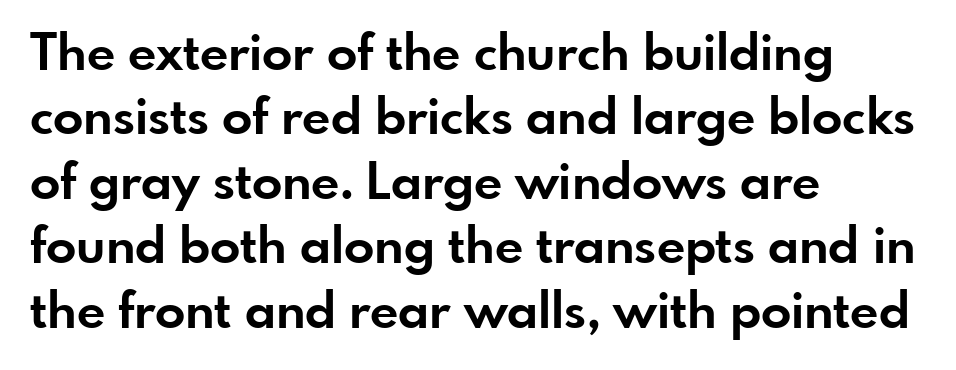
The image shows 50 px bold sans-serif type, upright; set left-aligned, normal line spacing (1.29x), normal letter spacing, not underlined; low stroke contrast and a small x-height.
